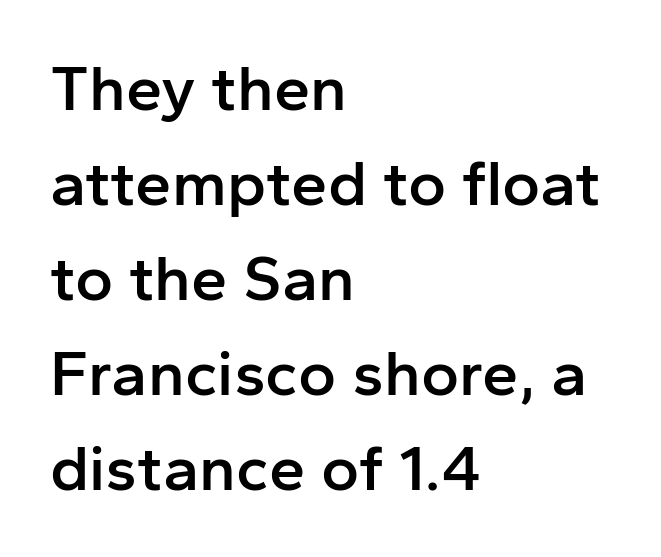
Q: Is the text bold? A: Semi-bold.
Q: Is the text italic (slanted)? A: No, it is upright.
Q: Is the typeface a serif or a sans-serif typeface? A: Sans-serif.
Q: Is the text underlined? A: No.
Q: How is the paragraph aligned? A: Left-aligned.
Q: Is the spacing between letters normal or unusually wide? A: Normal.
Q: Is the spacing between lines tight, normal or loose? A: Normal.
Q: Width (condensed, normal, or wide)? A: Normal.
Q: Stroke contrast? A: Low.
Q: x-height? A: Medium.
Q: Monospaced? A: No.
